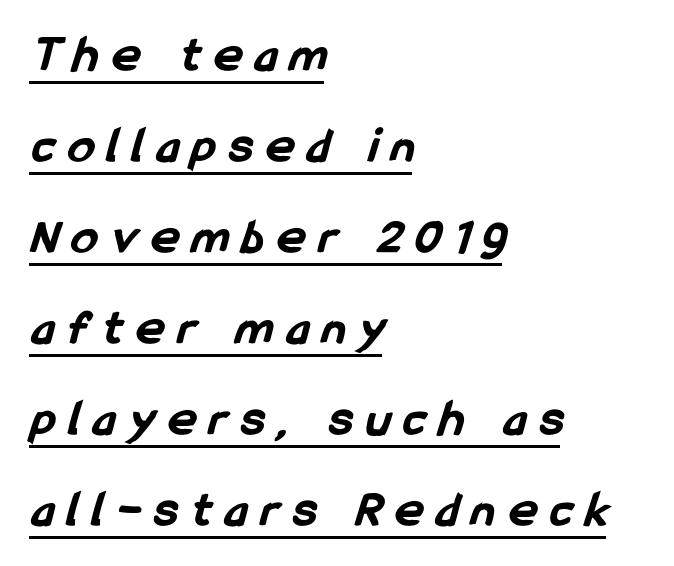
Q: Is the text bold? A: Yes.
Q: Is the typeface a serif or a sans-serif typeface? A: Sans-serif.
Q: Is the text underlined? A: Yes.
Q: How is the paragraph aligned? A: Left-aligned.
Q: Is the spacing between letters normal or unusually wide? A: Unusually wide.
Q: Width (condensed, normal, or wide)? A: Condensed.
Q: Stroke contrast? A: Low.
Q: x-height? A: Medium.
Q: Monospaced? A: No.
